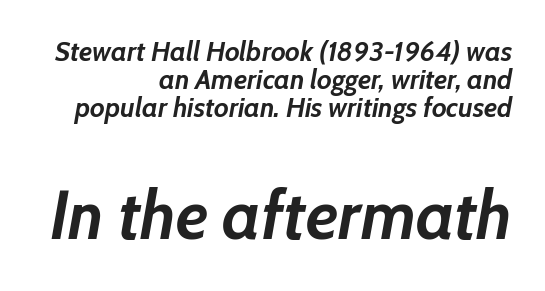
The image shows 69 px semibold type, italic (leaning right); set right-aligned, tight line spacing (1.0x), normal letter spacing, not underlined; the second (bottom) block is 2.46x larger; low stroke contrast and a medium x-height.
